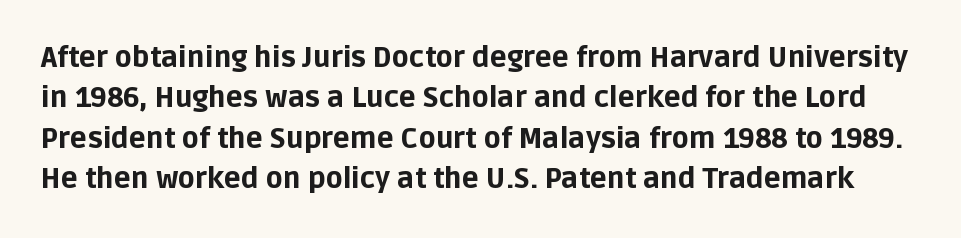
The image shows 28 px bold sans-serif type, upright; set normal line spacing (1.44x), normal letter spacing, not underlined; low stroke contrast and a large x-height.
